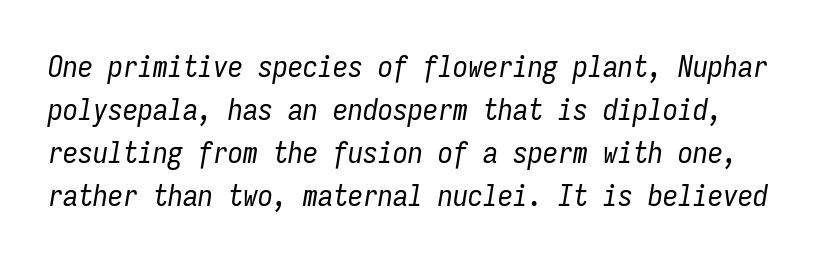
No chunkiness to these letters — they're not bold. This sample uses plain, unmodified letter spacing. The lettering tilts uniformly, giving the passage an italic look. Check under the words: just untouched page. These lines are rendered in a fixed-pitch font. A normal amount of white space separates one row of letters from the next.
